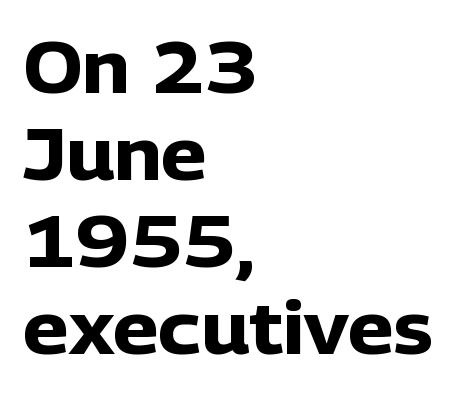
These lines are rendered in a variable-pitch font. The specimen reads as upright at a glance. Between one letter and the next there's only the usual sliver of space. Examine the stroke ends and you'll find no serifs. Summary of weight: heavy, a full bold.
